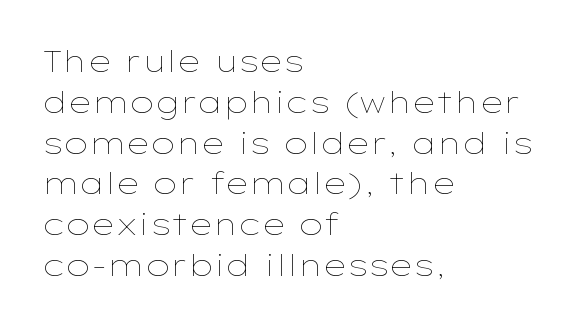
Q: Is the text bold? A: No.
Q: Is the text italic (slanted)? A: No, it is upright.
Q: Is the text underlined? A: No.
Q: How is the paragraph aligned? A: Left-aligned.
Q: Is the spacing between letters normal or unusually wide? A: Normal.
Q: Is the spacing between lines tight, normal or loose? A: Normal.
Q: Width (condensed, normal, or wide)? A: Wide.
Q: Stroke contrast? A: Low.
Q: x-height? A: Medium.
Q: Monospaced? A: No.
